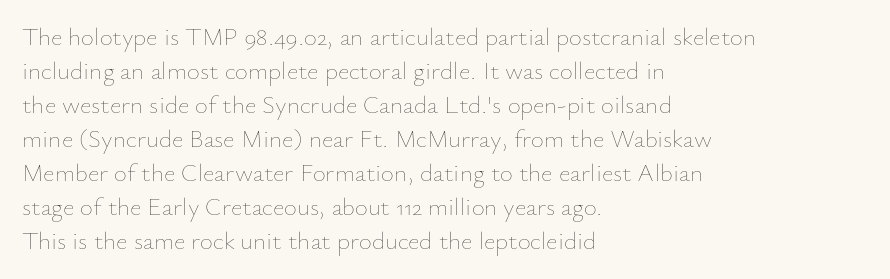
{"italic": "no", "bold": "no", "underline": "no", "align": "left", "line_spacing": "normal", "line_spacing_ratio": 1.36, "letter_spacing": "normal", "letter_spacing_em": 0.0, "glyph_px": 25}
